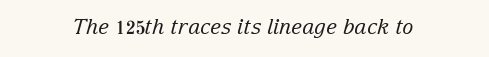
The image shows 21 px text type, italic (leaning right); set normal letter spacing, not underlined.
